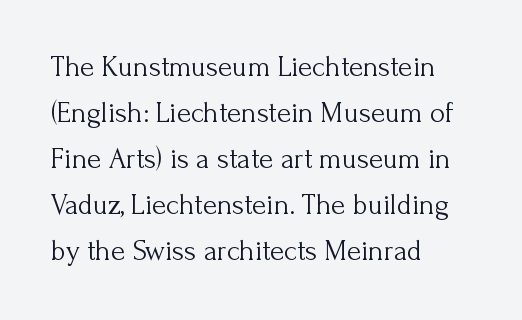
Q: Is the text bold? A: No.
Q: Is the text italic (slanted)? A: No, it is upright.
Q: Is the typeface a serif or a sans-serif typeface? A: Serif.
Q: Is the text underlined? A: No.
Q: How is the paragraph aligned? A: Left-aligned.
Q: Is the spacing between letters normal or unusually wide? A: Normal.
Q: Is the spacing between lines tight, normal or loose? A: Normal.
Q: Width (condensed, normal, or wide)? A: Normal.
Q: Stroke contrast? A: Medium.
Q: x-height? A: Small.
Q: Monospaced? A: No.
